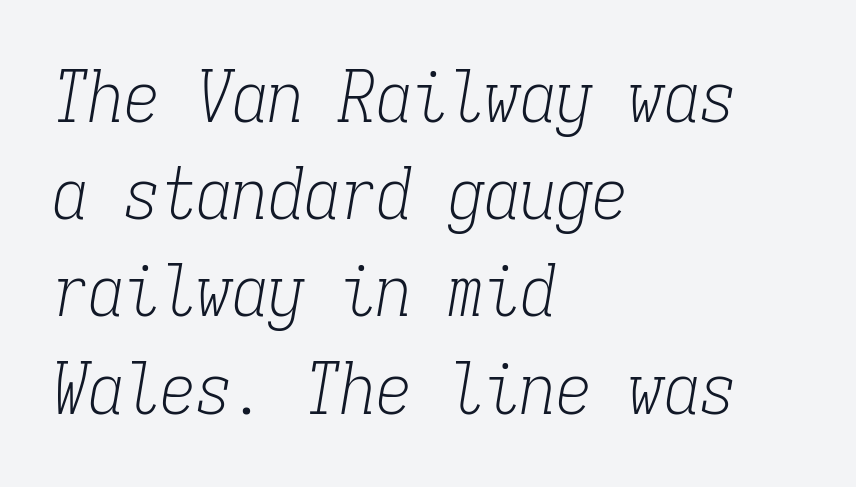
The image shows 72 px light, condensed serif type, italic (leaning right), monospaced; set left-aligned, normal line spacing (1.35x), normal letter spacing, not underlined; low stroke contrast and a medium x-height.
